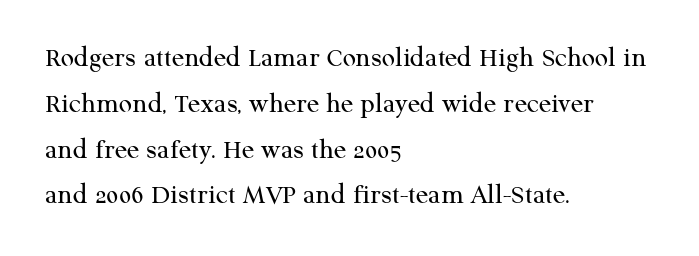
The string is rendered with underlining switched off. No letter is thick-stroked: the sample isn't bold. The compositor pushed each line to the left boundary. Spacing verdict: proportional, widths tailored to each character. Serif or sans? Serif — the stroke terminals have little feet.
